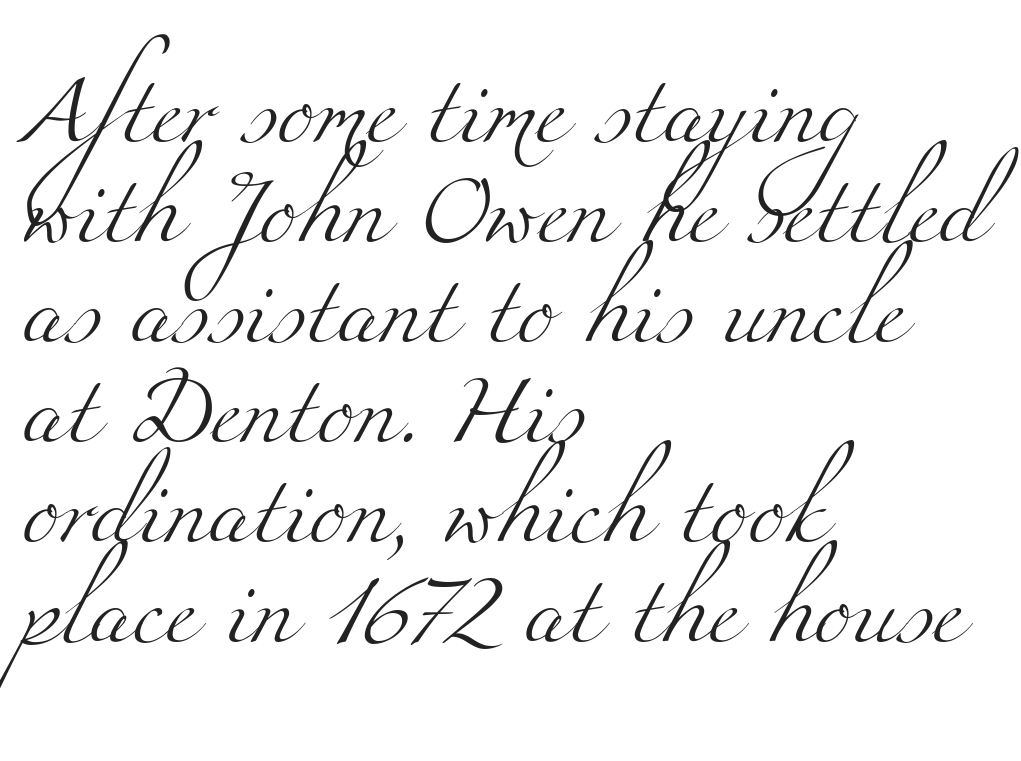
Q: Is the text bold? A: No.
Q: Is the text underlined? A: No.
Q: How is the paragraph aligned? A: Left-aligned.
Q: Is the spacing between letters normal or unusually wide? A: Normal.
Q: Is the spacing between lines tight, normal or loose? A: Normal.
Q: Width (condensed, normal, or wide)? A: Wide.
Q: Stroke contrast? A: Medium.
Q: x-height? A: Small.
Q: Monospaced? A: No.
